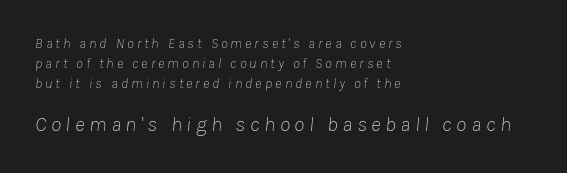
The image shows 21 px text type, italic (leaning right); set left-aligned, normal line spacing (1.42x), unusually wide letter spacing (+0.22 em), not underlined; the second (bottom) block is 1.5x larger.
